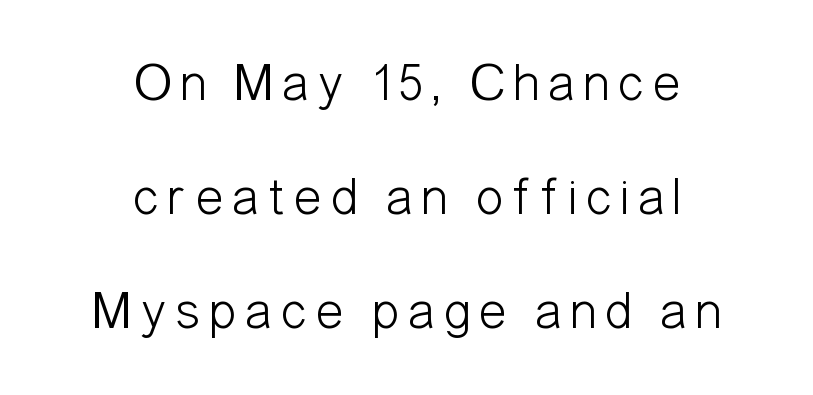
I'd call this a sans setting — the letters go barefoot. Character widths vary here, with narrow letters taking less room than wide ones. The typography opts for an upright posture over an oblique one. The specimen omits any rule beneath the text block's lines. Neither beginnings nor endings align; midpoints do.
